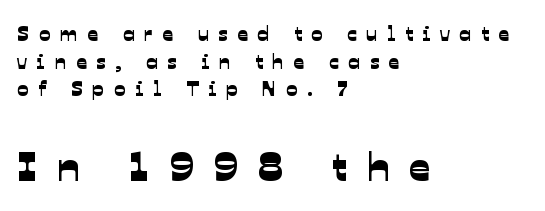
Type size steps up from the first block to the second. Words appear elongated and porous because spacing is wide. The rendering shows plain stroke endings on the letterforms — a sans-serif design. One-word summary of the alignment: left. The glyphs are unaccompanied by any horizontal stroke below them. Evenly set lines give the paragraph a standard silhouette.
